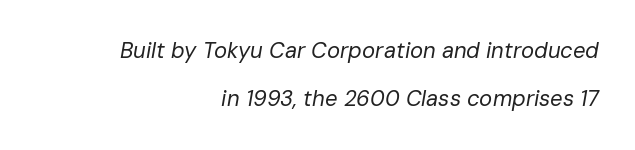
{"italic": "yes", "lean": "right", "slant_degrees": 10, "bold": "no", "underline": "no", "align": "right", "line_spacing": "loose", "line_spacing_ratio": 2.19, "letter_spacing": "normal", "letter_spacing_em": 0.0, "glyph_px": 22}
